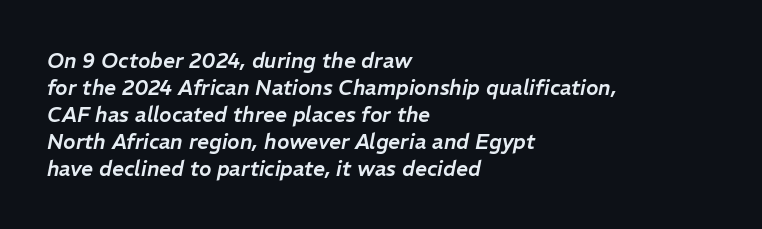
The image shows 21 px text type, italic (leaning right); set left-aligned, normal line spacing (1.28x), normal letter spacing, not underlined.
